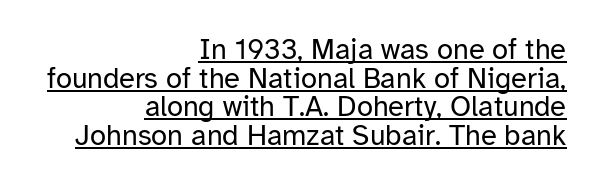
The image shows 29 px regular-weight sans-serif type, upright; set right-aligned, tight line spacing (0.99x), normal letter spacing, underlined; low stroke contrast and a medium x-height.
